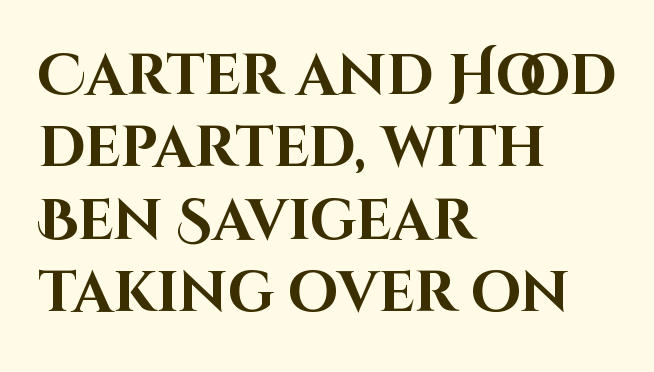
Horizontally, the lines are justified to the leading edge only. Interline gaps are of average width in this sample. The letters carry no serifs — their stems end cleanly without finishing strokes. This sample has the flowing, uneven cadence of proportional lettering.
